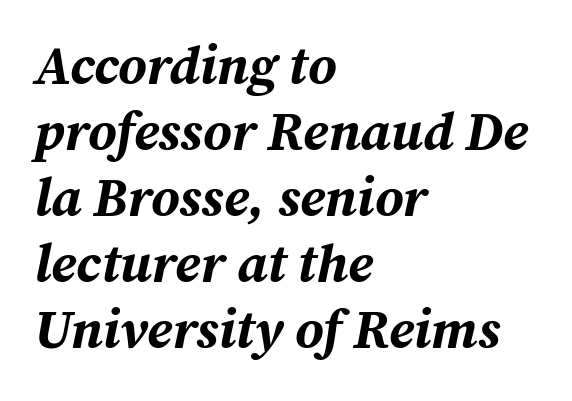
{"italic": "yes", "lean": "right", "slant_degrees": 12, "bold": "yes", "weight": "bold", "width": "normal", "stroke_contrast": "medium", "x_height": "medium", "monospaced": "no", "underline": "no", "align": "left", "line_spacing_ratio": 1.22, "letter_spacing": "normal", "letter_spacing_em": 0.0, "glyph_px": 54}
